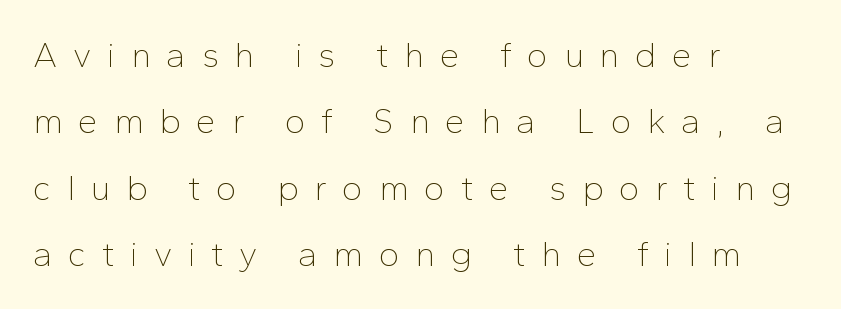
{"serif": "no", "italic": "no", "bold": "no", "weight": "thin", "width": "normal", "stroke_contrast": "low", "x_height": "medium", "monospaced": "no", "underline": "no", "align": "left", "line_spacing": "loose", "line_spacing_ratio": 1.9, "letter_spacing": "wide", "letter_spacing_em": 0.45, "glyph_px": 35}
